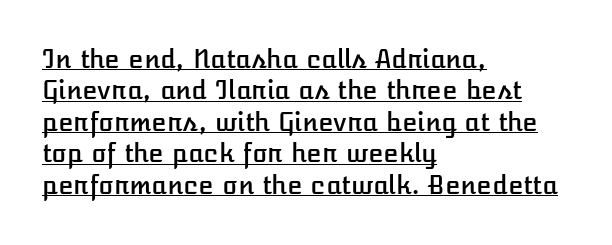
Typeset ragged right — the left edge is the straight one. The block of text has a typical density, with ordinary space between rows. This sample uses plain, unmodified letter spacing. The letters stand upright; this is a roman face. Notice how a bar underscores the lettering throughout.
